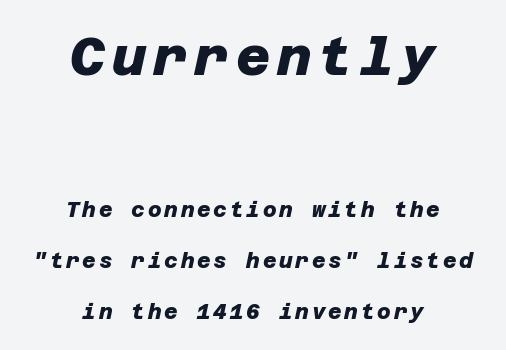
The image shows 53 px heavy sans-serif type; set centered, loose line spacing (2.44x), not underlined; the first (top) block is 2.52x larger; low stroke contrast and a large x-height.
